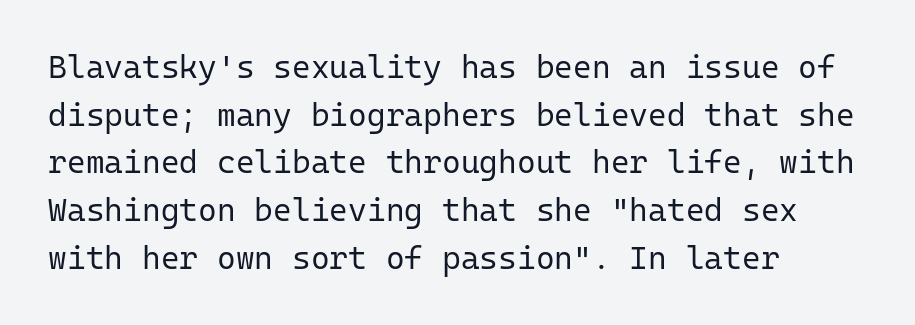
The image shows 32 px regular-weight sans-serif type, upright, monospaced; set left-aligned, normal line spacing (1.49x), normal letter spacing, not underlined; low stroke contrast and a medium x-height.
